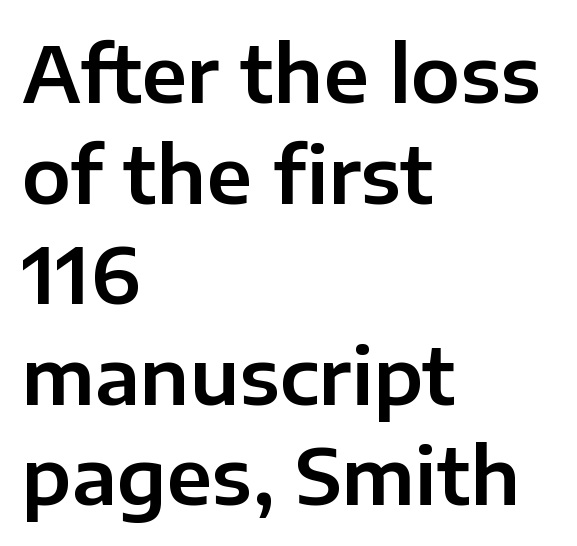
The image shows 78 px sans-serif type, upright; set left-aligned, normal line spacing (1.29x), normal letter spacing, not underlined; low stroke contrast and a medium x-height.
